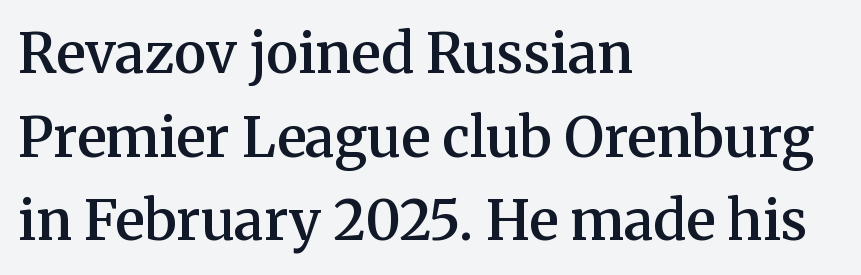
Descender tails drop into unmarked territory. Leading matches the norm, producing a regular column. Posture: vertical. Varying glyph widths throughout — classic text-font behaviour. This rendering uses left alignment, leaving the right contour irregular. Each word holds together tightly as a unit, with standard inter-letter gaps.
